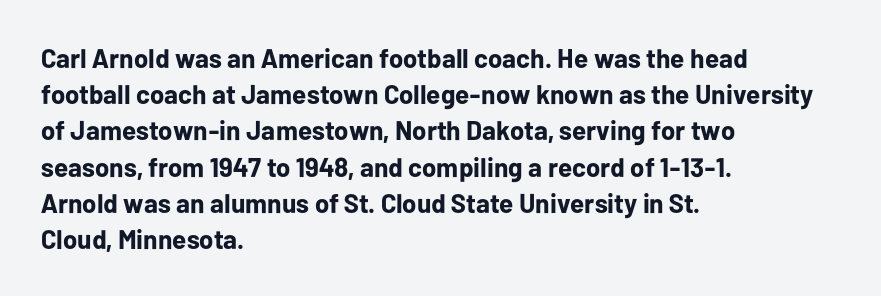
The image shows 27 px bold type, upright; set left-aligned, normal line spacing (1.34x), normal letter spacing, not underlined.
